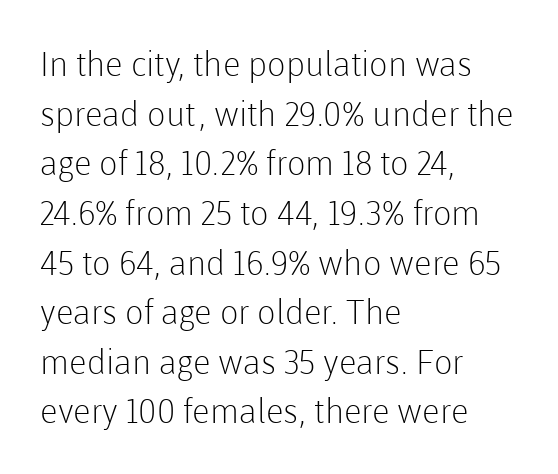
Posture: upright roman. The passage is arranged the way most books set body copy — flush left. A typesetter would label this face a sans. Do the characters align in a grid? No, the font is proportional. The passage shown stacks its lines at a standard gap.
